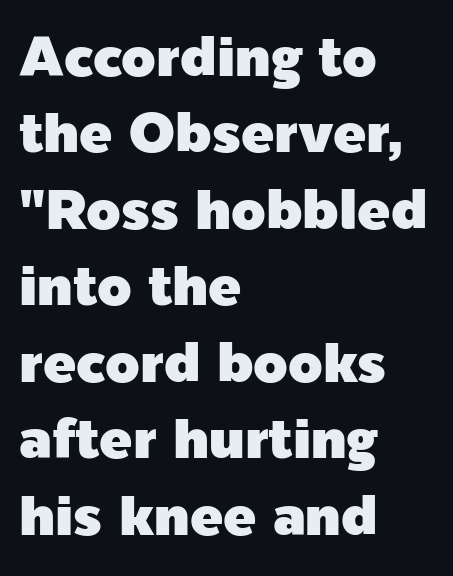
Q: Is the text italic (slanted)? A: No, it is upright.
Q: Is the typeface a serif or a sans-serif typeface? A: Sans-serif.
Q: Is the text underlined? A: No.
Q: How is the paragraph aligned? A: Left-aligned.
Q: Is the spacing between letters normal or unusually wide? A: Normal.
Q: Is the spacing between lines tight, normal or loose? A: Normal.
Q: Width (condensed, normal, or wide)? A: Normal.
Q: x-height? A: Medium.
Q: Monospaced? A: No.
